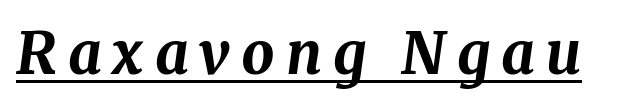
{"italic": "yes", "lean": "right", "slant_degrees": 8, "bold": "yes", "weight": "bold", "width": "normal", "stroke_contrast": "medium", "x_height": "medium", "monospaced": "no", "underline": "yes", "glyph_px": 58}
